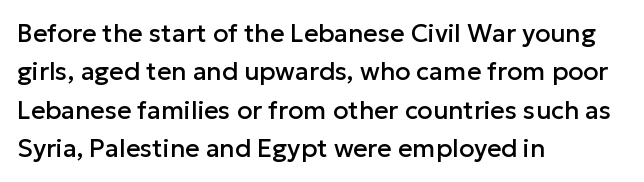
These lines stack with their left ends in a neat column. This is the regular roman posture of the typeface. Leading matches the norm, producing a regular column. No extra tracking has been applied to these lines. Type without underlining.
